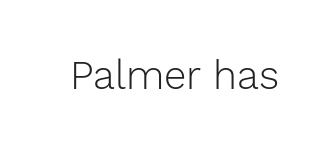
{"serif": "no", "italic": "no", "bold": "no", "weight": "light", "width": "normal", "stroke_contrast": "low", "x_height": "medium", "monospaced": "no", "underline": "no", "letter_spacing": "normal", "letter_spacing_em": 0.0, "glyph_px": 40}
